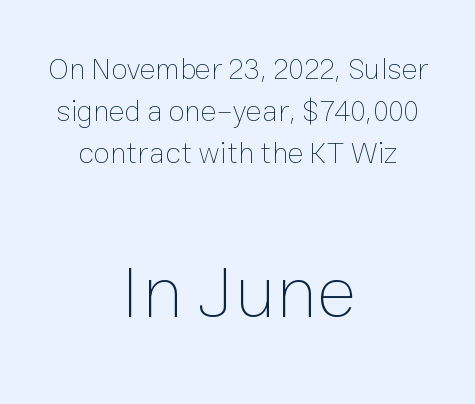
{"italic": "no", "bold": "no", "weight": "thin", "width": "normal", "stroke_contrast": "low", "x_height": "medium", "monospaced": "no", "underline": "no", "align": "center", "line_spacing": "normal", "line_spacing_ratio": 1.4, "letter_spacing": "normal", "letter_spacing_em": 0.0, "larger_block": "second", "size_ratio": 2.5, "glyph_px": 75}
